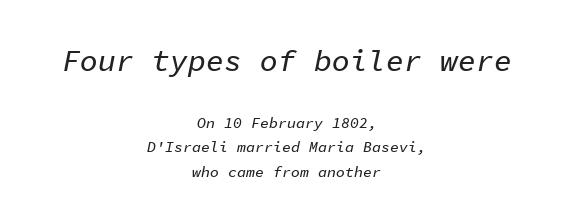
Quick note: underline off. Every character here occupies the same horizontal width, giving the sample a typewriter-like rhythm. Students, note that the glyphs here touch the page at normal intervals. Regular leading. Which margin do the lines hug? Neither — every line sits in the middle. There's an unmistakable incline to the writing here.
